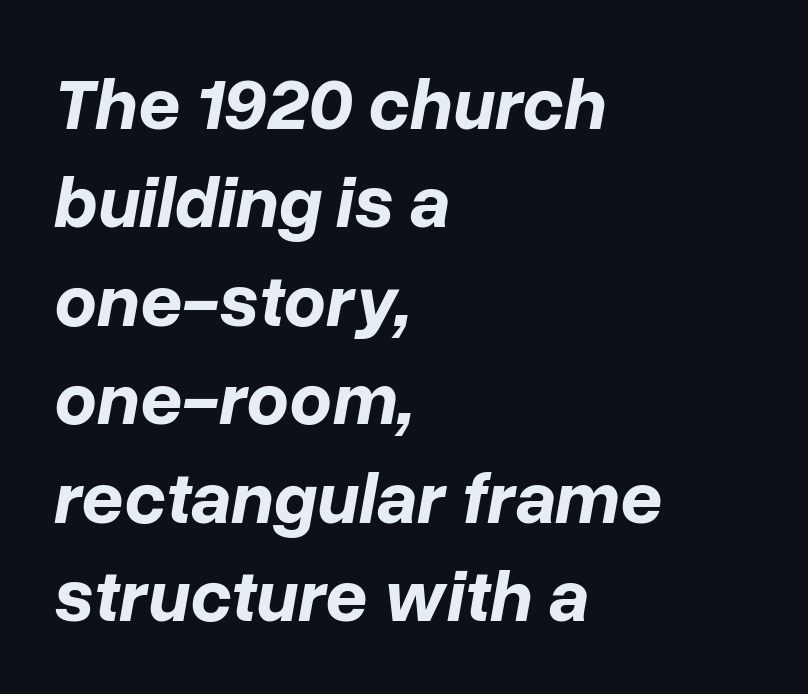
Q: Is the text bold? A: Yes.
Q: Is the text italic (slanted)? A: Yes, it leans right by about 10 degrees.
Q: Is the text underlined? A: No.
Q: How is the paragraph aligned? A: Left-aligned.
Q: Is the spacing between letters normal or unusually wide? A: Normal.
Q: Is the spacing between lines tight, normal or loose? A: Normal.
Q: Width (condensed, normal, or wide)? A: Normal.
Q: Stroke contrast? A: Low.
Q: x-height? A: Medium.
Q: Monospaced? A: No.
